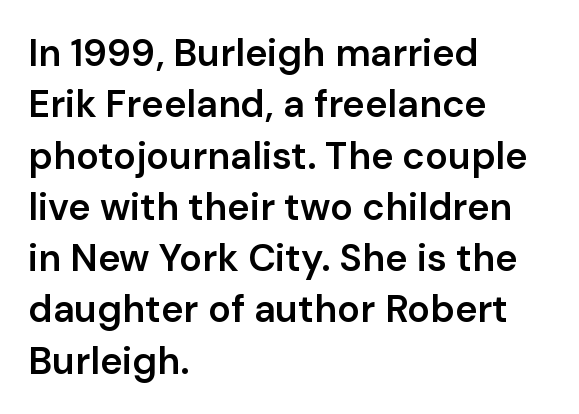
Q: Is the text bold? A: Semi-bold.
Q: Is the text italic (slanted)? A: No, it is upright.
Q: Is the typeface a serif or a sans-serif typeface? A: Sans-serif.
Q: Is the text underlined? A: No.
Q: How is the paragraph aligned? A: Left-aligned.
Q: Is the spacing between letters normal or unusually wide? A: Normal.
Q: Is the spacing between lines tight, normal or loose? A: Normal.
Q: Width (condensed, normal, or wide)? A: Normal.
Q: Stroke contrast? A: Low.
Q: x-height? A: Medium.
Q: Monospaced? A: No.
